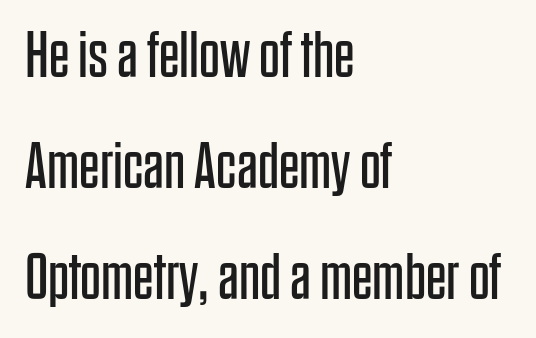
The image shows 65 px regular-weight, condensed sans-serif type, upright; set left-aligned, line spacing 1.71x, normal letter spacing, not underlined; low stroke contrast and a large x-height.
